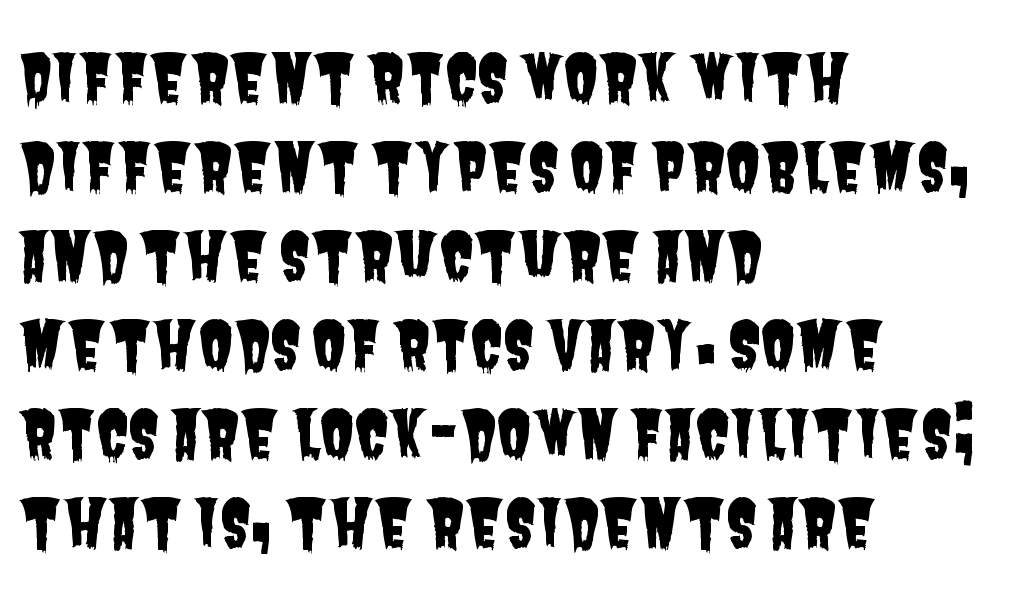
Q: Is the typeface a serif or a sans-serif typeface? A: Sans-serif.
Q: Is the text underlined? A: No.
Q: How is the paragraph aligned? A: Left-aligned.
Q: Is the spacing between letters normal or unusually wide? A: Normal.
Q: Is the spacing between lines tight, normal or loose? A: Normal.
Q: Width (condensed, normal, or wide)? A: Condensed.
Q: Stroke contrast? A: Low.
Q: x-height? A: Large.
Q: Monospaced? A: No.
